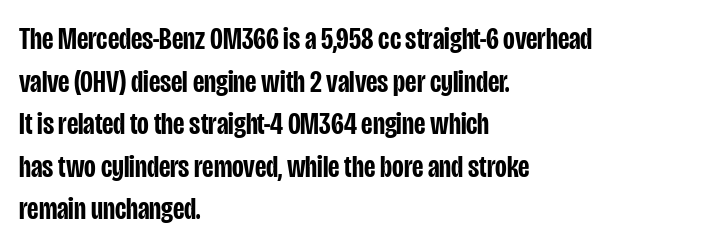
The image shows 32 px semibold, condensed sans-serif type, upright; set left-aligned, normal line spacing (1.33x), normal letter spacing, not underlined; low stroke contrast and a large x-height.
